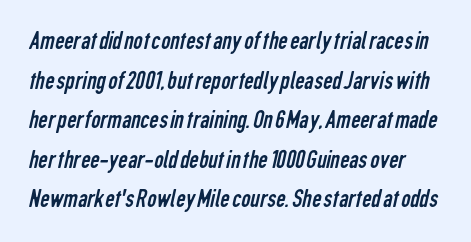
The image shows 26 px text type; set normal line spacing (1.52x), normal letter spacing, not underlined.
